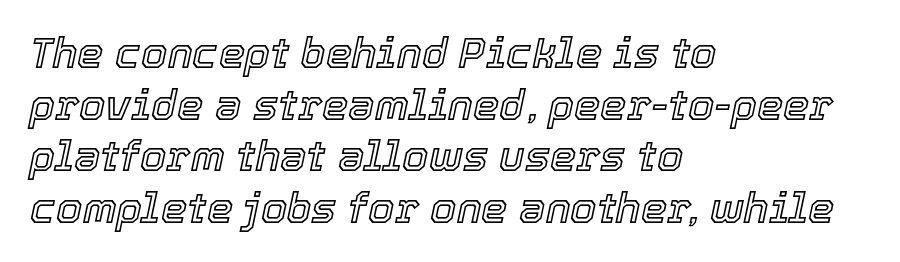
In terms of letterspacing, this is plain default setting. Each line starts at the same left margin while the right side varies. The text carries the slant typical of an italic or oblique font. The letters advance in unequal steps, a hallmark of proportional type.
